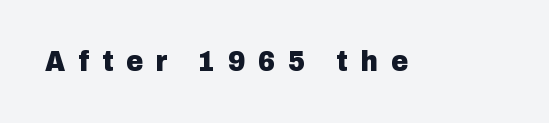
The image shows 29 px heavy sans-serif type, upright; set unusually wide letter spacing (+0.45 em), not underlined; low stroke contrast and a medium x-height.
